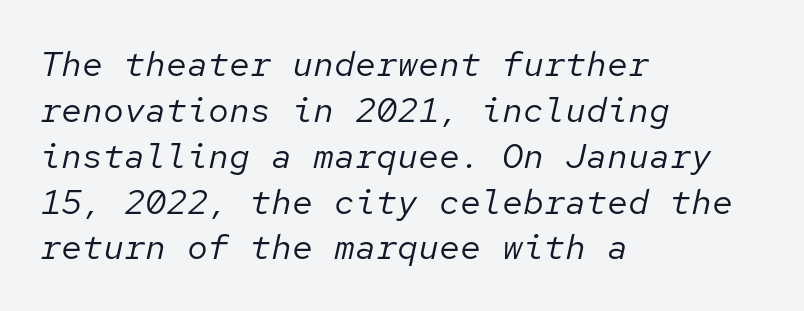
The image shows 35 px regular-weight type, italic (leaning right), monospaced; set left-aligned, normal line spacing (1.31x), normal letter spacing, not underlined; low stroke contrast and a medium x-height.
